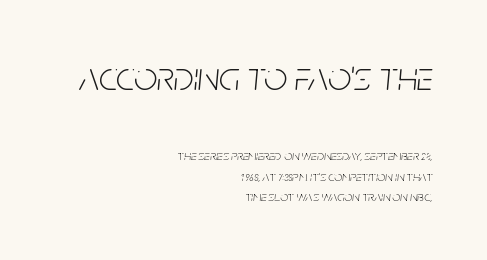
Q: Is the text bold? A: No.
Q: Is the text italic (slanted)? A: Yes, it leans right by about 5 degrees.
Q: Is the text underlined? A: No.
Q: How is the paragraph aligned? A: Right-aligned.
Q: Is the spacing between letters normal or unusually wide? A: Normal.
Q: Is the spacing between lines tight, normal or loose? A: Normal.
Q: Which block of text is set in a larger size, the first (top) or the second (bottom)? A: The first (top) one.
Q: Width (condensed, normal, or wide)? A: Condensed.
Q: Stroke contrast? A: Low.
Q: x-height? A: Large.
Q: Monospaced? A: No.
